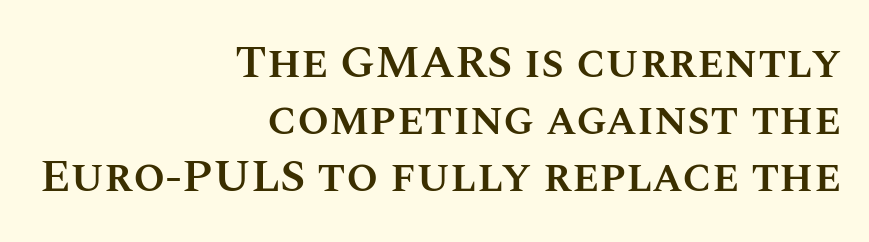
Q: Is the text bold? A: Semi-bold.
Q: Is the text italic (slanted)? A: No, it is upright.
Q: Is the text underlined? A: No.
Q: How is the paragraph aligned? A: Right-aligned.
Q: Is the spacing between letters normal or unusually wide? A: Normal.
Q: Width (condensed, normal, or wide)? A: Normal.
Q: Stroke contrast? A: Medium.
Q: x-height? A: Large.
Q: Monospaced? A: No.
